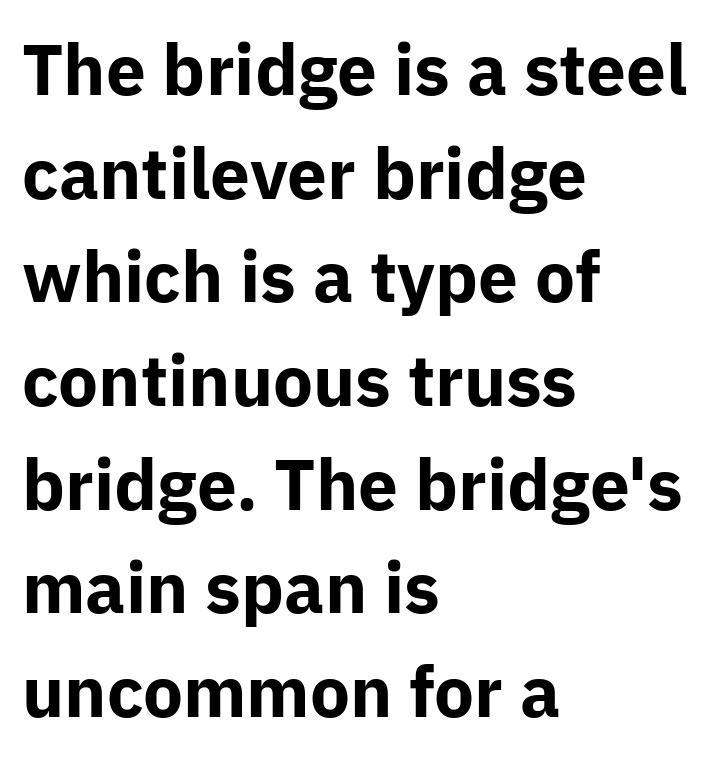
{"serif": "no", "italic": "no", "bold": "yes", "weight": "bold", "width": "normal", "stroke_contrast": "low", "x_height": "medium", "monospaced": "no", "underline": "no", "align": "left", "line_spacing": "normal", "line_spacing_ratio": 1.46, "letter_spacing": "normal", "letter_spacing_em": 0.0, "glyph_px": 71}
